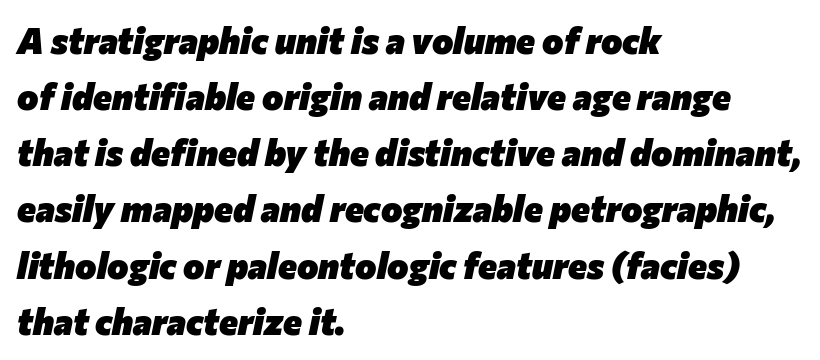
When letters slant like this, we call the style italic. Whoever set this chose a conventional vertical rhythm. Horizontal alignment here is leftward, the default for most running prose. The gap between lines stays unmarked. Heavy-handed strokes throughout: this text is bold.
